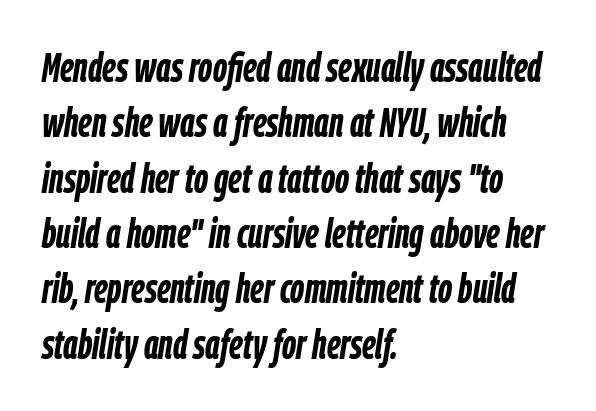
The image shows 41 px semibold, condensed type, italic (leaning right); set left-aligned, normal line spacing (1.35x), normal letter spacing, not underlined; low stroke contrast and a medium x-height.
